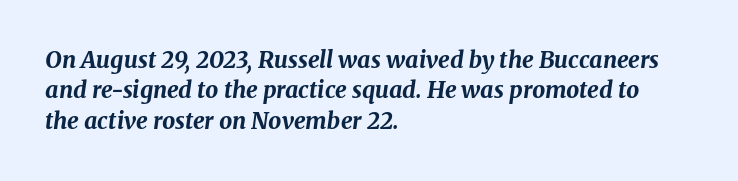
{"italic": "yes", "lean": "right", "slant_degrees": 8, "bold": "yes", "underline": "no", "align": "left", "line_spacing": "normal", "line_spacing_ratio": 1.32, "letter_spacing": "normal", "letter_spacing_em": 0.0, "glyph_px": 23}
